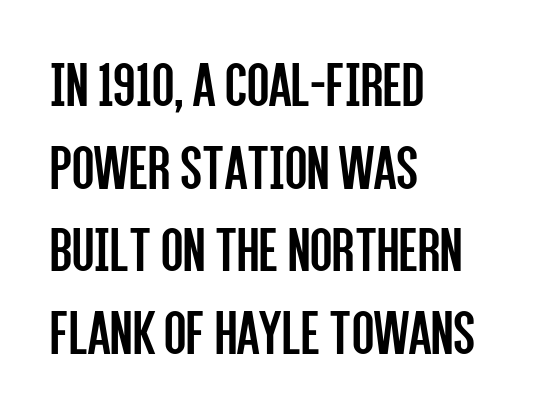
The image shows 65 px regular-weight, condensed sans-serif type, upright; set left-aligned, normal line spacing (1.27x), normal letter spacing, not underlined; low stroke contrast and a large x-height.
